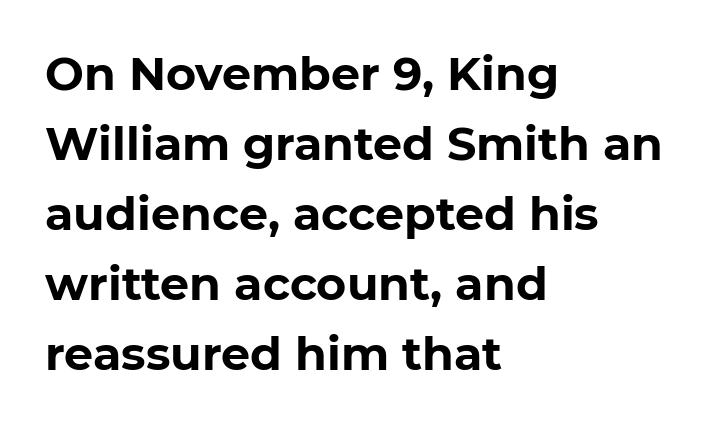
The image shows 46 px bold sans-serif type, upright; set left-aligned, normal line spacing (1.52x), normal letter spacing, not underlined; low stroke contrast and a medium x-height.
